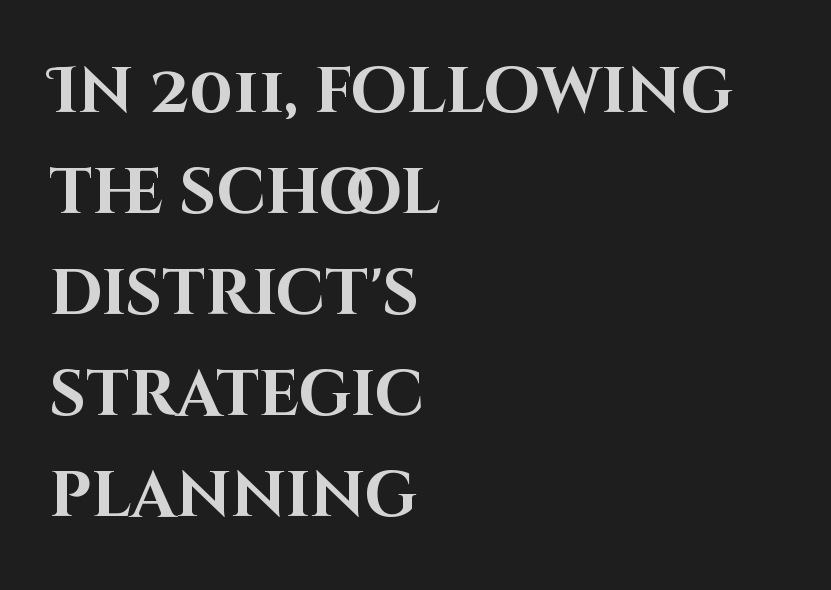
Q: Is the text bold? A: Yes.
Q: Is the text italic (slanted)? A: No, it is upright.
Q: Is the typeface a serif or a sans-serif typeface? A: Sans-serif.
Q: Is the text underlined? A: No.
Q: How is the paragraph aligned? A: Left-aligned.
Q: Is the spacing between letters normal or unusually wide? A: Normal.
Q: Is the spacing between lines tight, normal or loose? A: Normal.
Q: Width (condensed, normal, or wide)? A: Normal.
Q: Stroke contrast? A: High.
Q: x-height? A: Large.
Q: Monospaced? A: No.
